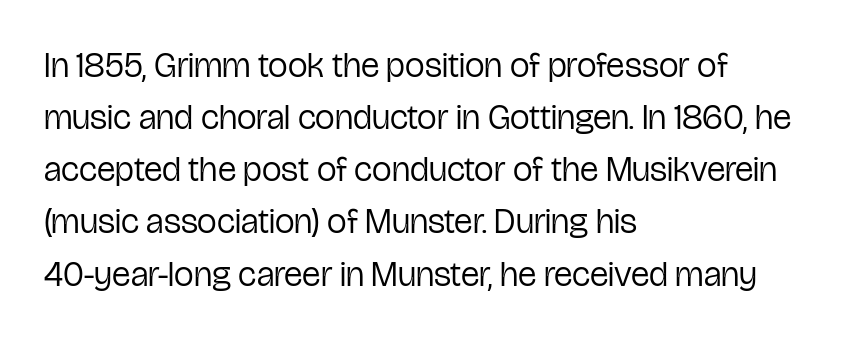
The image shows 35 px regular-weight, condensed sans-serif type, upright; set left-aligned, normal line spacing (1.49x), normal letter spacing, not underlined; low stroke contrast and a medium x-height.
